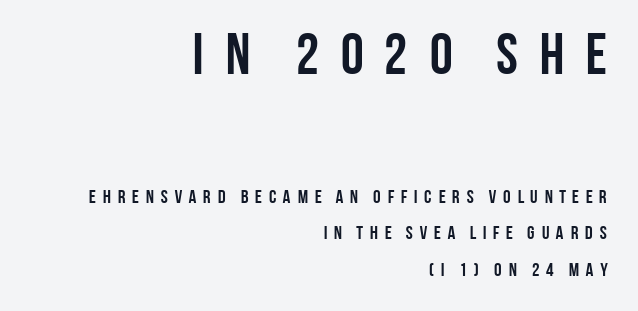
Note: no serifs on the glyphs. Nope, not italic — everything's standing straight. Compared with typical body copy, the letter spacing here is much looser. Vertically, the passage feels expansive, rows floating well apart. Is this a fixed-width face? No — the glyphs have proportional, varying widths.
